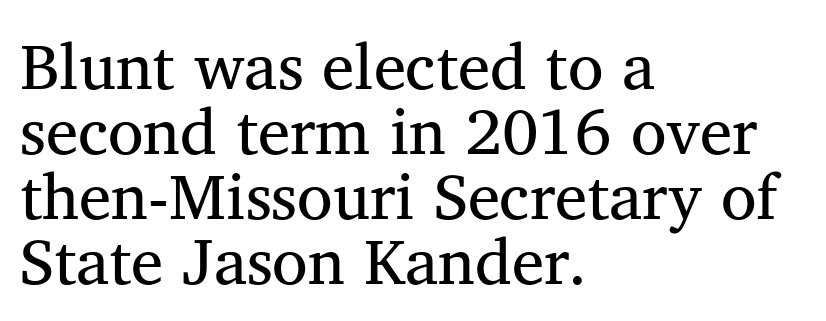
Q: Is the text bold? A: No.
Q: Is the text italic (slanted)? A: No, it is upright.
Q: Is the typeface a serif or a sans-serif typeface? A: Serif.
Q: Is the text underlined? A: No.
Q: How is the paragraph aligned? A: Left-aligned.
Q: Is the spacing between letters normal or unusually wide? A: Normal.
Q: Is the spacing between lines tight, normal or loose? A: Tight.
Q: Width (condensed, normal, or wide)? A: Normal.
Q: Stroke contrast? A: Medium.
Q: x-height? A: Medium.
Q: Monospaced? A: No.
